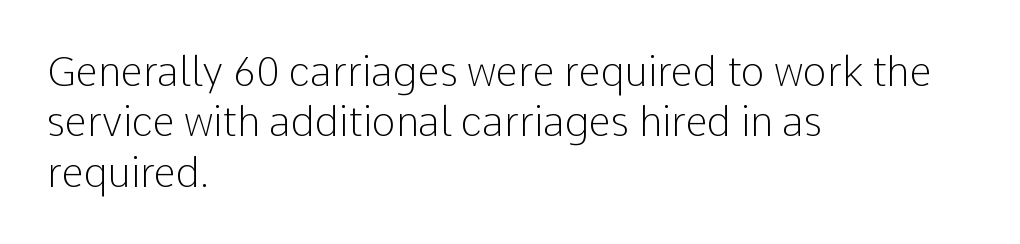
Q: Is the text bold? A: No.
Q: Is the text italic (slanted)? A: No, it is upright.
Q: Is the typeface a serif or a sans-serif typeface? A: Sans-serif.
Q: Is the text underlined? A: No.
Q: How is the paragraph aligned? A: Left-aligned.
Q: Is the spacing between letters normal or unusually wide? A: Normal.
Q: Is the spacing between lines tight, normal or loose? A: Normal.
Q: Width (condensed, normal, or wide)? A: Normal.
Q: Stroke contrast? A: Low.
Q: x-height? A: Medium.
Q: Monospaced? A: No.
